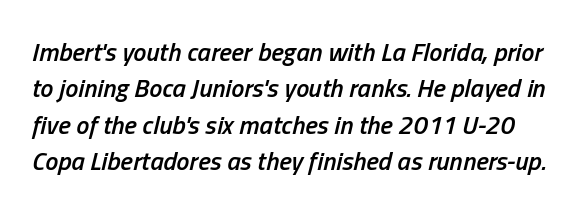
The letterforms sit shoulder to shoulder at normal distance. This is moderately heavy type, rendered in semibold. Any mark beneath the type? The region is blank. One glance says typical: line gaps are just what's usual. Emphasis-style slanted type is in use.
